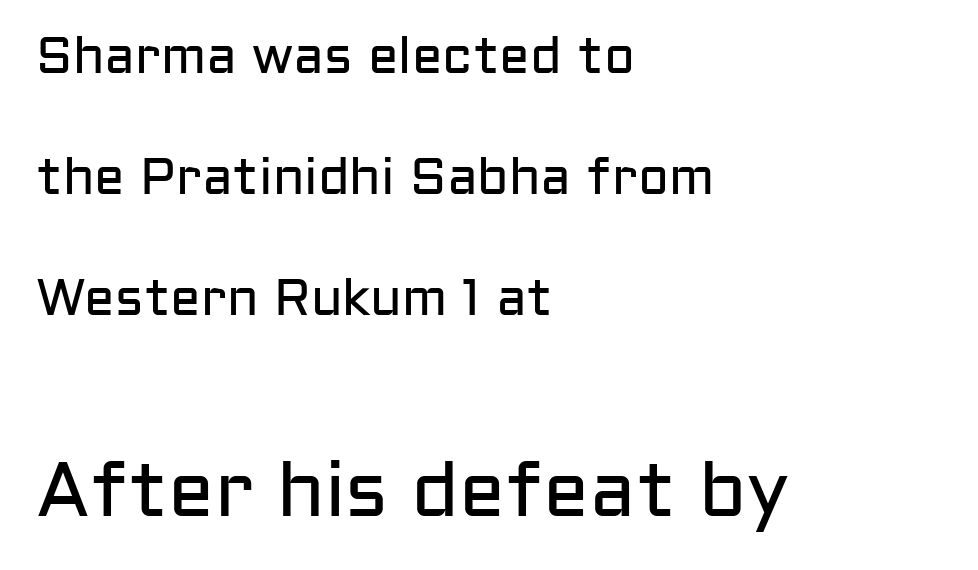
If you squint, the bottom block still reads clearly — it's the larger of the two. Check under the words: just untouched page. You could not count columns in this text — the font is proportionally spaced. Leading is clearly above the norm, producing a sparse column. The characters are drawn with everyday or finer stroke widths. The axis of the letterforms is exactly vertical.
